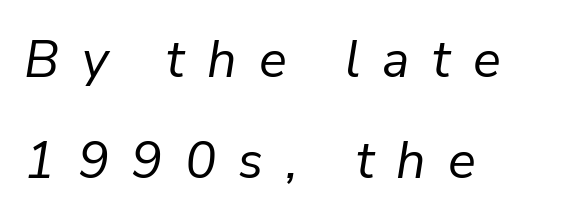
{"italic": "yes", "lean": "right", "slant_degrees": 9, "bold": "no", "weight": "regular", "width": "normal", "stroke_contrast": "low", "x_height": "medium", "monospaced": "no", "underline": "no", "align": "left", "line_spacing": "loose", "line_spacing_ratio": 1.95, "letter_spacing": "wide", "letter_spacing_em": 0.43, "glyph_px": 52}
